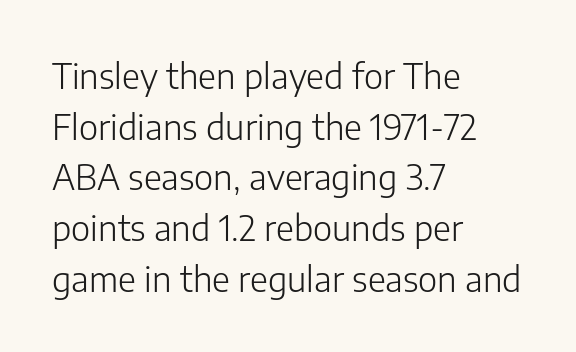
The image shows 35 px light sans-serif type, upright; set left-aligned, normal line spacing (1.45x), normal letter spacing, not underlined; low stroke contrast and a medium x-height.
